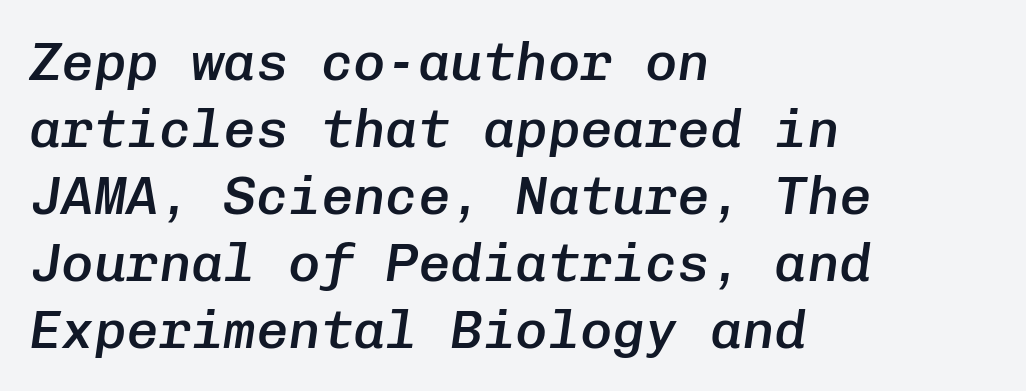
The image shows 54 px semibold type, italic (leaning right), monospaced; set left-aligned, line spacing 1.24x, normal letter spacing, not underlined; low stroke contrast and a medium x-height.
